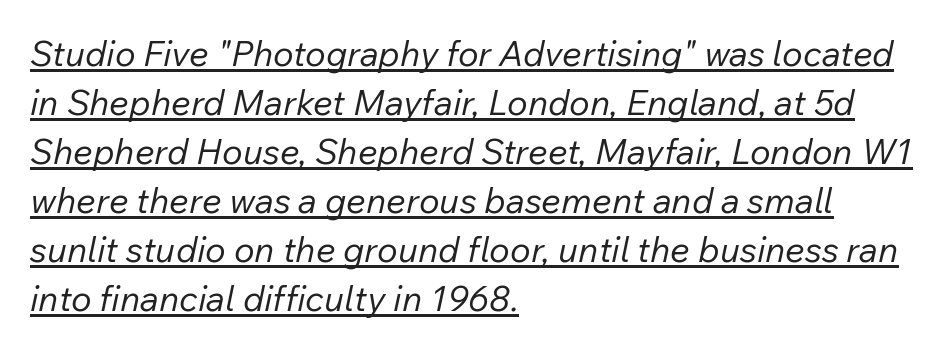
{"italic": "yes", "lean": "right", "slant_degrees": 12, "bold": "no", "weight": "regular", "width": "normal", "stroke_contrast": "low", "x_height": "medium", "monospaced": "no", "underline": "yes", "align": "left", "line_spacing": "normal", "line_spacing_ratio": 1.4, "letter_spacing": "normal", "letter_spacing_em": 0.0, "glyph_px": 35}
